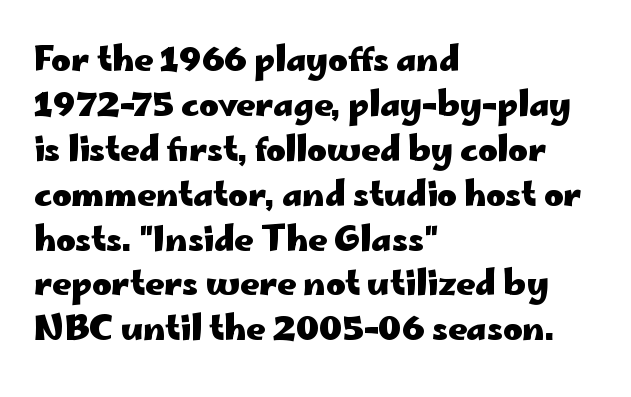
{"serif": "no", "italic": "no", "bold": "yes", "weight": "heavy", "width": "wide", "stroke_contrast": "low", "x_height": "small", "monospaced": "no", "underline": "no", "align": "left", "line_spacing": "normal", "line_spacing_ratio": 1.36, "letter_spacing": "normal", "letter_spacing_em": 0.0, "glyph_px": 33}
